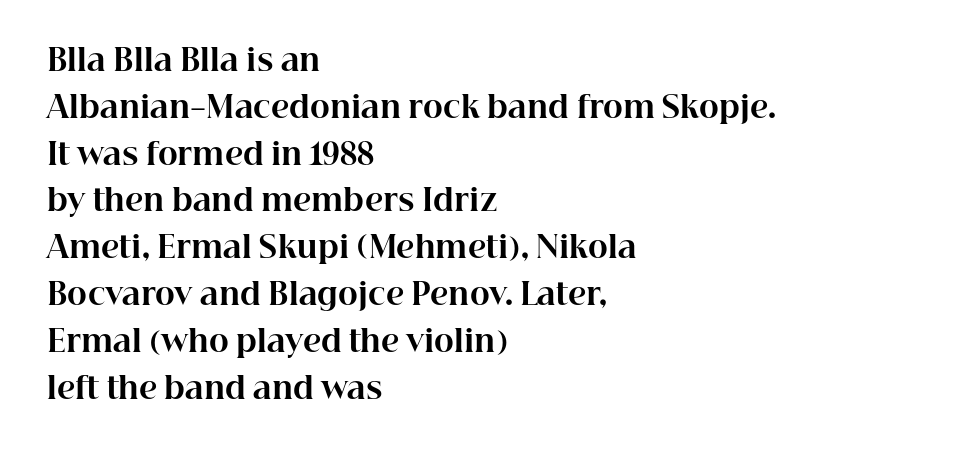
A classic flush-left, rag-right setting is used for this passage. Successive baselines arrive at the customary interval. The face used here is rendered with its standard letterfit. The font is running at its bold setting. Nobody drew a line under any word here. Every stem runs plumb, perpendicular to the baseline.
